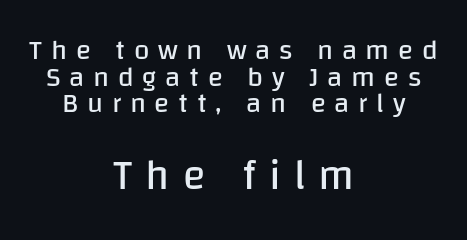
{"serif": "no", "italic": "no", "bold": "no", "weight": "regular", "width": "normal", "stroke_contrast": "low", "x_height": "large", "monospaced": "no", "underline": "no", "align": "center", "line_spacing": "tight", "line_spacing_ratio": 0.95, "letter_spacing": "wide", "letter_spacing_em": 0.31, "larger_block": "second", "size_ratio": 1.5, "glyph_px": 42}
